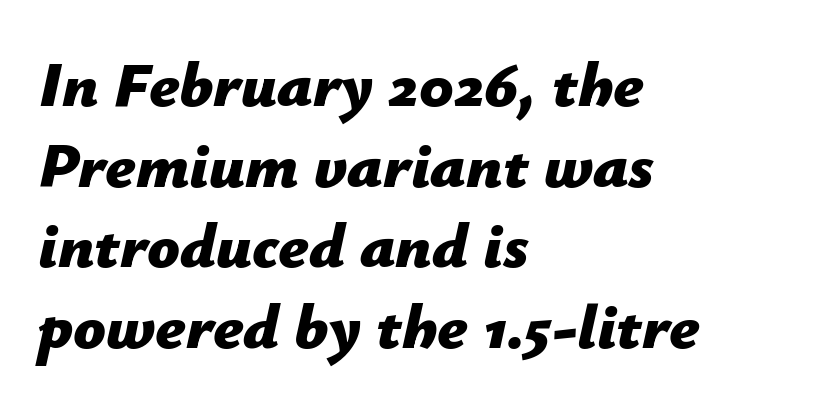
Is this a fixed-width face? No — the glyphs have proportional, varying widths. The axis of the letterforms is tilted away from vertical. If you drew a ruler down the left edge, every line would touch it. In terms of letterspacing, this is plain default setting.
